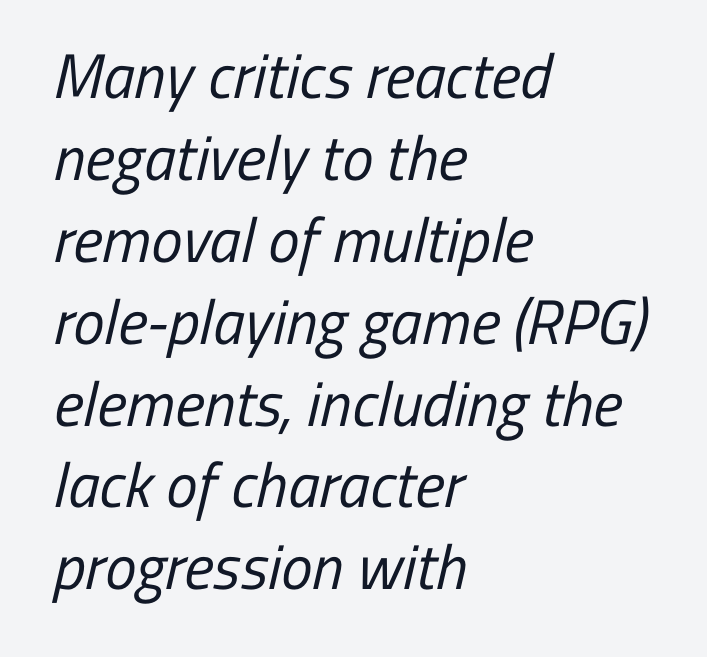
Q: Is the text bold? A: No.
Q: Is the typeface a serif or a sans-serif typeface? A: Sans-serif.
Q: Is the text underlined? A: No.
Q: How is the paragraph aligned? A: Left-aligned.
Q: Is the spacing between letters normal or unusually wide? A: Normal.
Q: Is the spacing between lines tight, normal or loose? A: Normal.
Q: Width (condensed, normal, or wide)? A: Condensed.
Q: Stroke contrast? A: Low.
Q: x-height? A: Medium.
Q: Monospaced? A: No.
